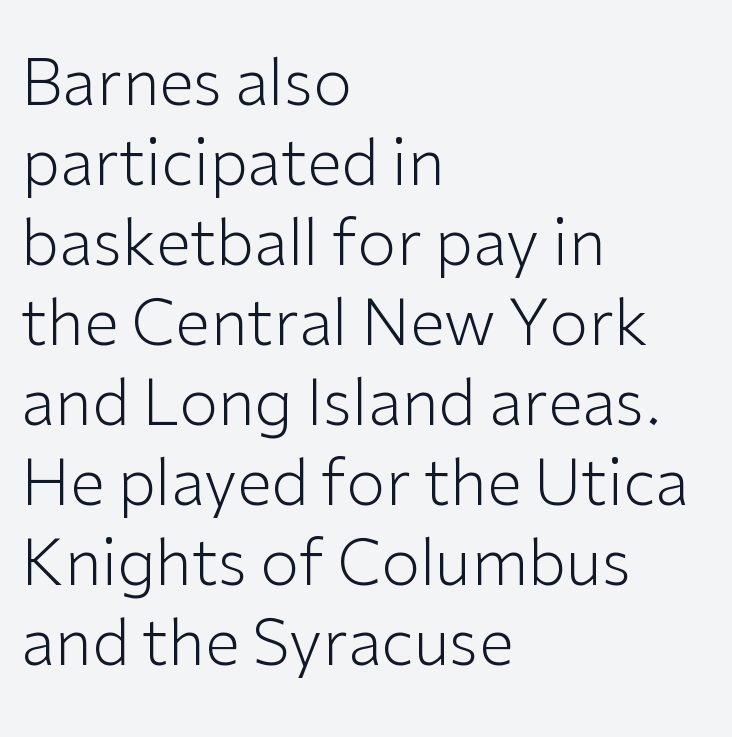
The image shows 63 px light sans-serif type, upright; set left-aligned, normal line spacing (1.27x), normal letter spacing, not underlined; low stroke contrast and a medium x-height.
